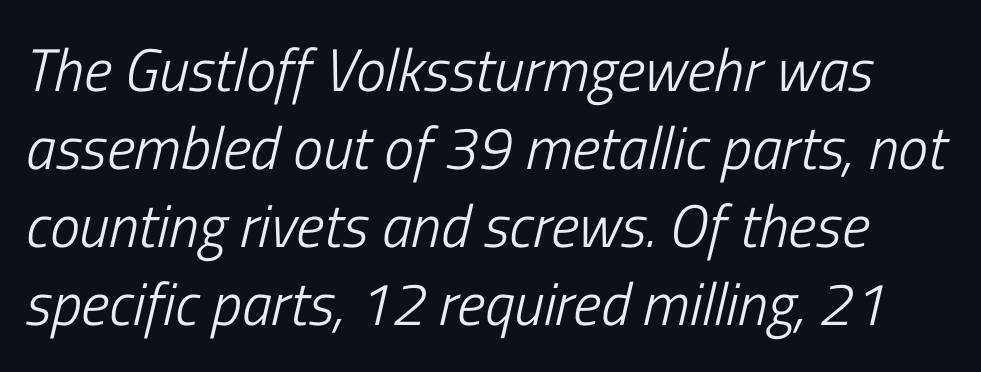
The image shows 60 px light, condensed type, italic (leaning right); set normal line spacing (1.3x), normal letter spacing, not underlined; low stroke contrast and a medium x-height.
